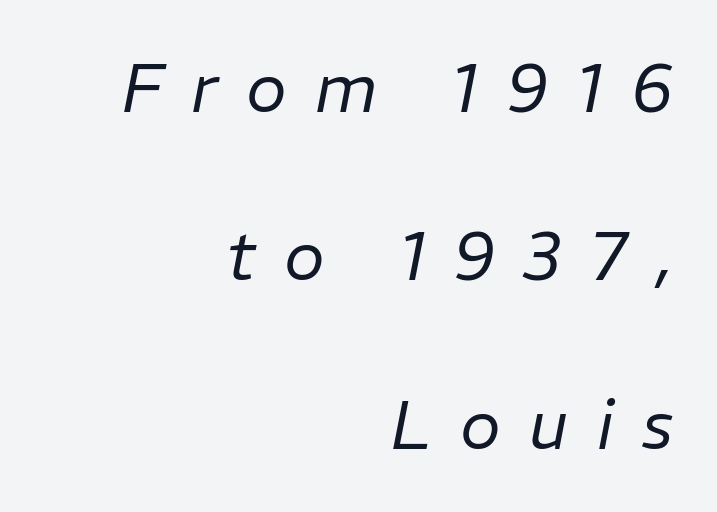
The image shows 69 px regular-weight type, italic (leaning right); set right-aligned, loose line spacing (2.44x), unusually wide letter spacing (+0.41 em), not underlined; low stroke contrast and a medium x-height.
